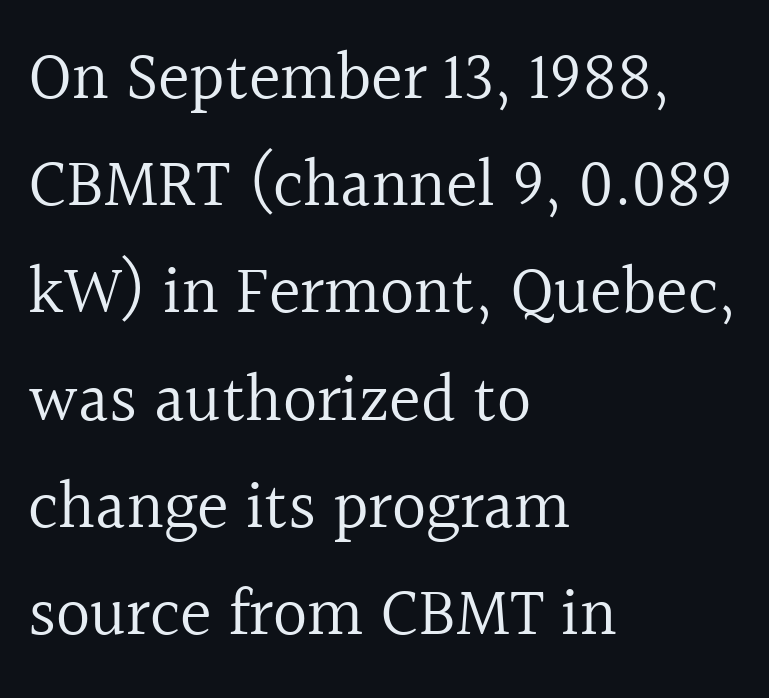
Q: Is the text bold? A: No.
Q: Is the text italic (slanted)? A: No, it is upright.
Q: Is the typeface a serif or a sans-serif typeface? A: Serif.
Q: Is the text underlined? A: No.
Q: How is the paragraph aligned? A: Left-aligned.
Q: Is the spacing between letters normal or unusually wide? A: Normal.
Q: Is the spacing between lines tight, normal or loose? A: Normal.
Q: Width (condensed, normal, or wide)? A: Normal.
Q: x-height? A: Medium.
Q: Monospaced? A: No.
